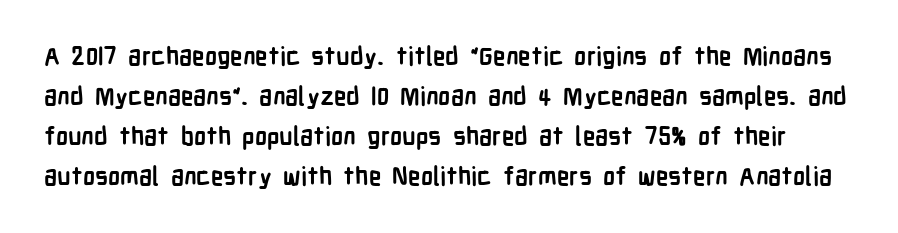
Does the leading feel generous? No, just average. Decoration check: the copy has no underline. The rendering uses a bold face; every stroke is thick and dark. Inter-character spacing is left at the font's built-in metrics. Do the letters lean? They stand straight.
